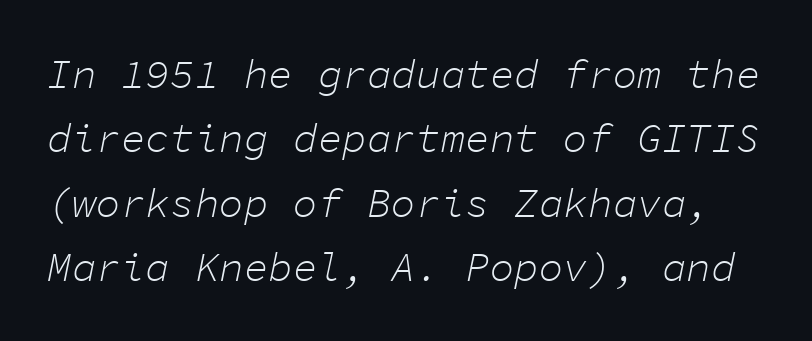
Q: Is the text bold? A: No.
Q: Is the text italic (slanted)? A: Yes, it leans right by about 11 degrees.
Q: Is the text underlined? A: No.
Q: Is the spacing between letters normal or unusually wide? A: Normal.
Q: Is the spacing between lines tight, normal or loose? A: Normal.
Q: Width (condensed, normal, or wide)? A: Normal.
Q: Stroke contrast? A: Low.
Q: x-height? A: Medium.
Q: Monospaced? A: Yes.
